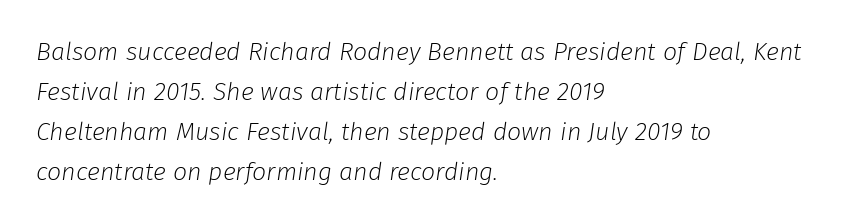
Q: Is the text bold? A: No.
Q: Is the text italic (slanted)? A: Yes, it leans right by about 8 degrees.
Q: Is the text underlined? A: No.
Q: How is the paragraph aligned? A: Left-aligned.
Q: Is the spacing between letters normal or unusually wide? A: Normal.
Q: Is the spacing between lines tight, normal or loose? A: Normal.
